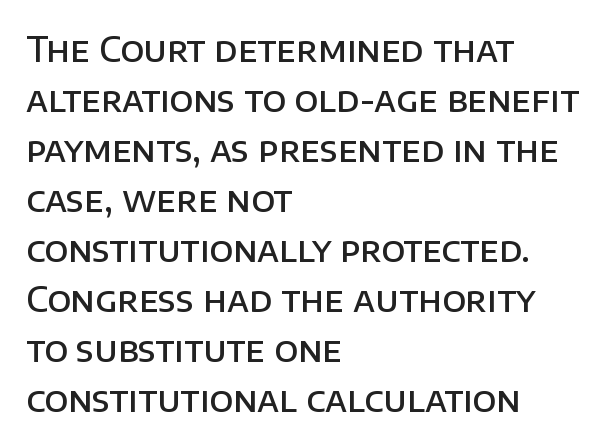
Q: Is the text bold? A: Semi-bold.
Q: Is the text italic (slanted)? A: No, it is upright.
Q: Is the typeface a serif or a sans-serif typeface? A: Sans-serif.
Q: Is the text underlined? A: No.
Q: How is the paragraph aligned? A: Left-aligned.
Q: Is the spacing between letters normal or unusually wide? A: Normal.
Q: Is the spacing between lines tight, normal or loose? A: Normal.
Q: Width (condensed, normal, or wide)? A: Normal.
Q: Stroke contrast? A: Low.
Q: x-height? A: Large.
Q: Monospaced? A: No.
